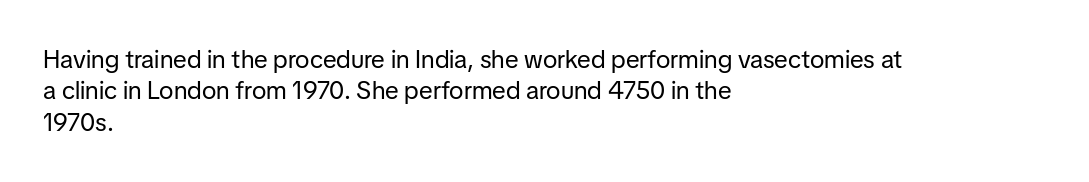
No letter is thick-stroked: the sample isn't bold. This is roman type, the default non-slanted kind. One glance says typical: line gaps are just what's usual. Plain, unruled lines of type. This sample is left-justified, so line endings fall wherever the words run out.
